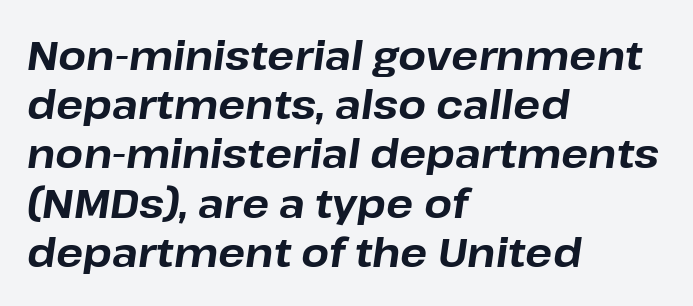
Emphasis-style slanted type is in use. The foot of each line stays bare and open. A typesetter would call this proportional, since set widths differ per character. Compared with a centered layout, this one pins lines to the left instead. The passage shown is emphatically bold.
